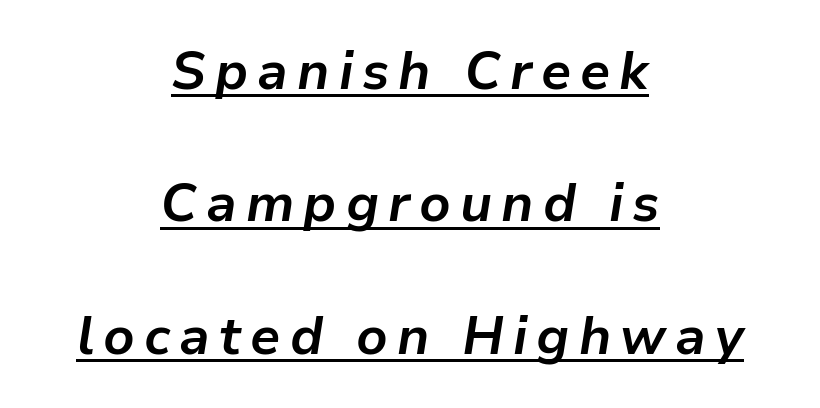
The whole block is typeset with a tilt. Has an underline been added? It has. Spacing verdict: proportional, widths tailored to each character. Baseline-to-baseline distance is far greater than the letter height.
